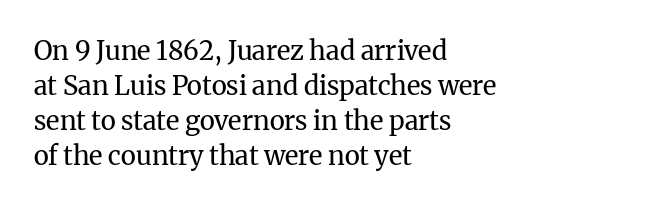
The image shows 26 px text type, upright; set left-aligned, normal line spacing (1.34x), normal letter spacing, not underlined.
